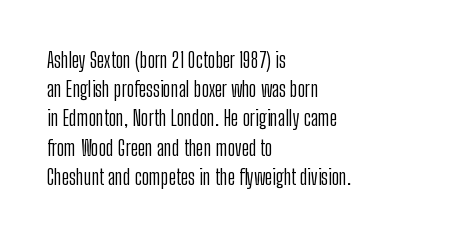
The image shows 21 px text type, upright; set left-aligned, normal line spacing (1.39x), normal letter spacing, not underlined.
